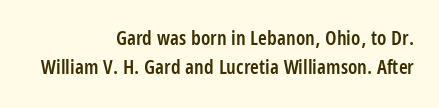
Q: Is the text bold? A: Semi-bold.
Q: Is the text italic (slanted)? A: No, it is upright.
Q: Is the text underlined? A: No.
Q: How is the paragraph aligned? A: Right-aligned.
Q: Is the spacing between letters normal or unusually wide? A: Normal.
Q: Is the spacing between lines tight, normal or loose? A: Normal.
